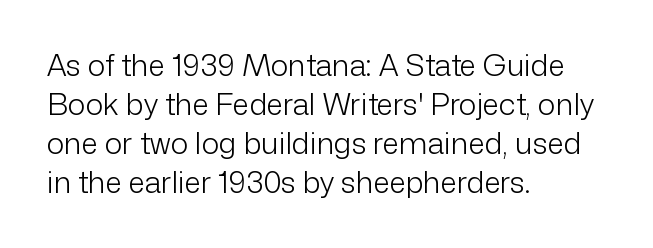
The image shows 30 px light sans-serif type, upright; set left-aligned, normal line spacing (1.3x), normal letter spacing, not underlined; low stroke contrast and a medium x-height.
